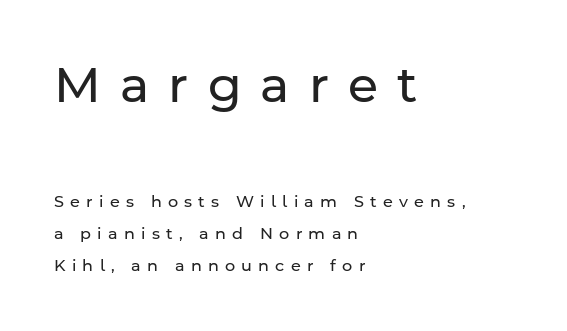
{"serif": "no", "italic": "no", "bold": "no", "weight": "regular", "width": "normal", "stroke_contrast": "low", "x_height": "medium", "monospaced": "no", "underline": "no", "align": "left", "line_spacing": "loose", "line_spacing_ratio": 2.0, "letter_spacing": "wide", "letter_spacing_em": 0.39, "larger_block": "first", "size_ratio": 3.06, "glyph_px": 49}
